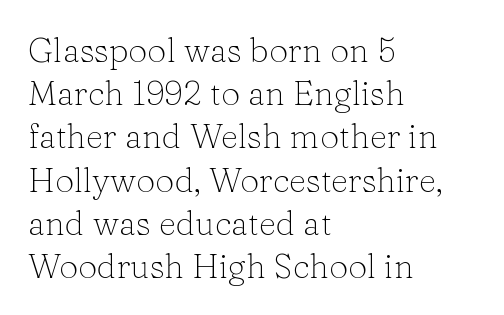
Q: Is the text bold? A: No.
Q: Is the text italic (slanted)? A: No, it is upright.
Q: Is the typeface a serif or a sans-serif typeface? A: Serif.
Q: Is the text underlined? A: No.
Q: How is the paragraph aligned? A: Left-aligned.
Q: Is the spacing between letters normal or unusually wide? A: Normal.
Q: Is the spacing between lines tight, normal or loose? A: Normal.
Q: Width (condensed, normal, or wide)? A: Normal.
Q: Stroke contrast? A: Low.
Q: x-height? A: Medium.
Q: Monospaced? A: No.
